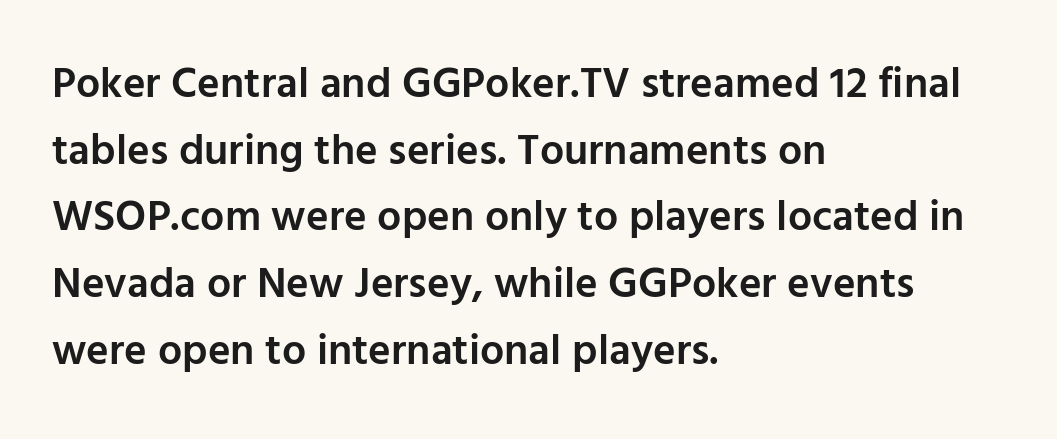
The image shows 43 px semibold sans-serif type, upright; set left-aligned, normal line spacing (1.55x), normal letter spacing, not underlined; low stroke contrast and a medium x-height.
